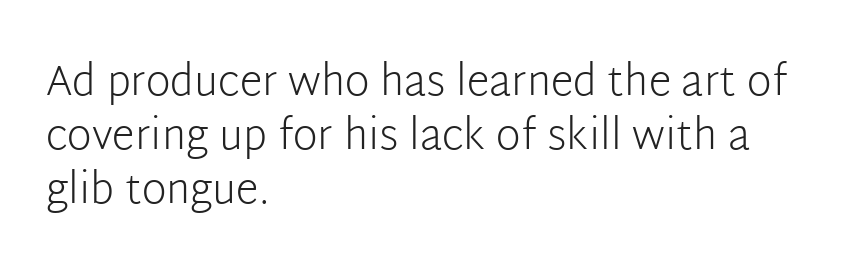
{"serif": "no", "italic": "no", "bold": "no", "weight": "light", "width": "normal", "stroke_contrast": "low", "x_height": "medium", "monospaced": "no", "underline": "no", "align": "left", "line_spacing": "normal", "line_spacing_ratio": 1.29, "letter_spacing": "normal", "letter_spacing_em": 0.0, "glyph_px": 42}
